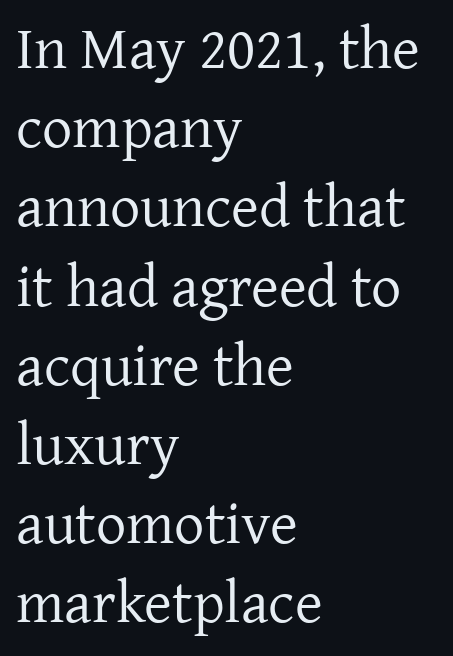
{"serif": "yes", "italic": "no", "bold": "no", "weight": "regular", "width": "normal", "stroke_contrast": "low", "x_height": "medium", "monospaced": "no", "underline": "no", "align": "left", "line_spacing": "normal", "line_spacing_ratio": 1.32, "letter_spacing": "normal", "letter_spacing_em": 0.0, "glyph_px": 60}
